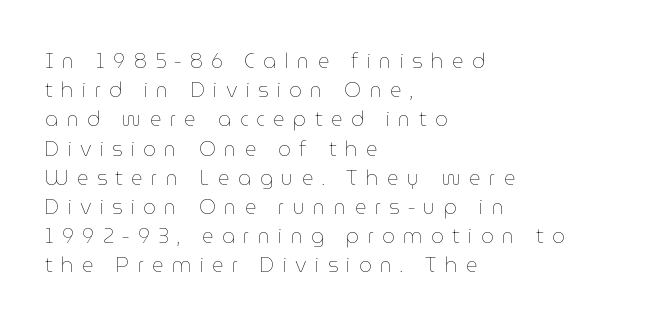
{"italic": "no", "bold": "no", "underline": "no", "align": "left", "line_spacing": "normal", "line_spacing_ratio": 1.46, "letter_spacing": "wide", "letter_spacing_em": 0.42, "glyph_px": 20}
